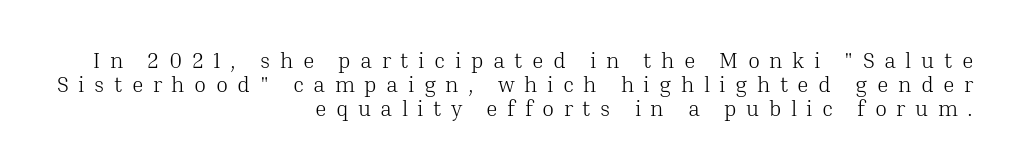
The foot of each line stays bare and open. A typesetter would call this heavily tracked-out type. No letter is thick-stroked: the sample isn't bold. Reading down the column, the eye jumps only a short way to each next line. A flush-right, rag-left setting is used for this passage. No italicization has been applied; the sample stays upright.
